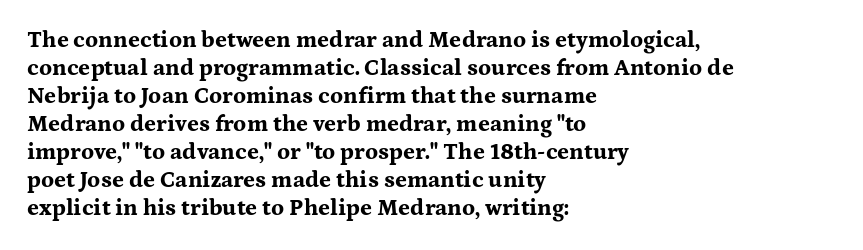
{"italic": "no", "bold": "yes", "underline": "no", "align": "left", "line_spacing_ratio": 1.22, "letter_spacing": "normal", "letter_spacing_em": 0.0, "glyph_px": 23}
